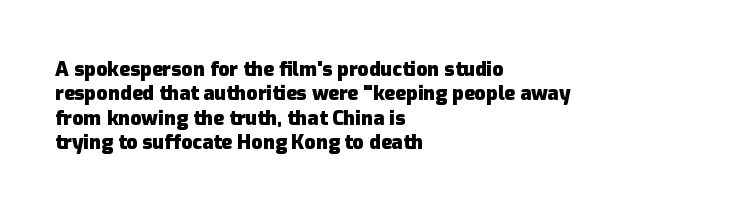
The image shows 20 px bold type, upright; set left-aligned, line spacing 1.22x, normal letter spacing, not underlined.
